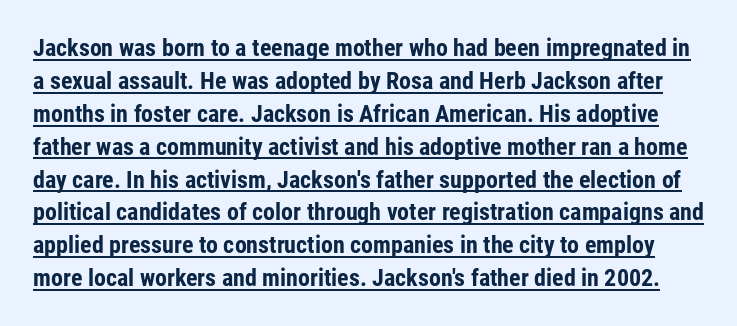
This rendering features underlined lettering. The typography opts for an upright posture over an oblique one. Rows of type keep a routine distance in the vertical direction. The letters are bold, with thick, heavy strokes.
